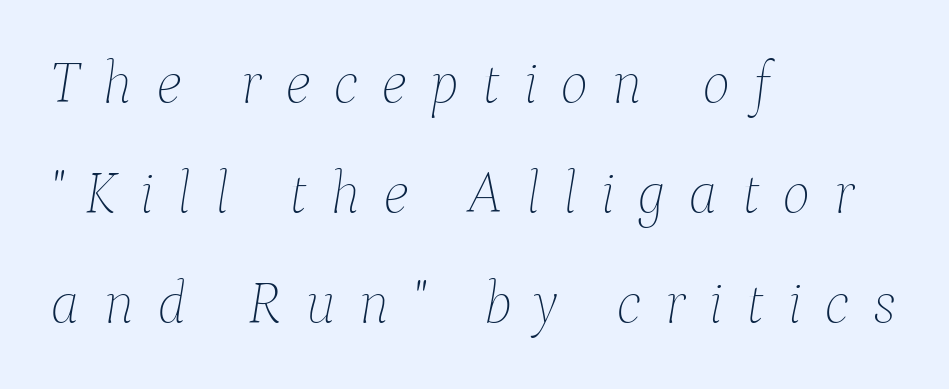
{"italic": "yes", "lean": "right", "slant_degrees": 9, "bold": "no", "weight": "thin", "width": "normal", "stroke_contrast": "low", "x_height": "medium", "monospaced": "no", "underline": "no", "align": "left", "line_spacing_ratio": 1.83, "letter_spacing": "wide", "letter_spacing_em": 0.38, "glyph_px": 60}
